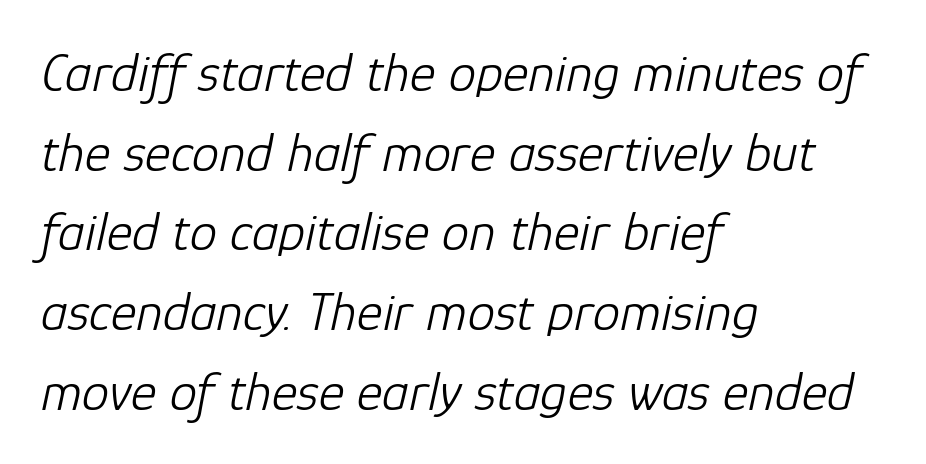
Q: Is the text bold? A: No.
Q: Is the text italic (slanted)? A: Yes, it leans right by about 12 degrees.
Q: Is the text underlined? A: No.
Q: How is the paragraph aligned? A: Left-aligned.
Q: Is the spacing between letters normal or unusually wide? A: Normal.
Q: Is the spacing between lines tight, normal or loose? A: Normal.
Q: Width (condensed, normal, or wide)? A: Normal.
Q: Stroke contrast? A: Low.
Q: x-height? A: Medium.
Q: Monospaced? A: No.
